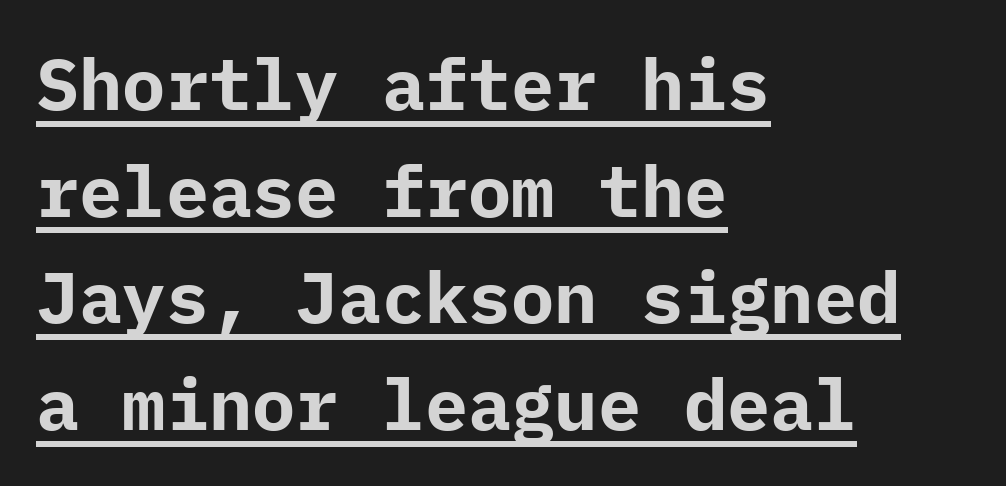
Q: Is the text bold? A: Yes.
Q: Is the text italic (slanted)? A: No, it is upright.
Q: Is the typeface a serif or a sans-serif typeface? A: Sans-serif.
Q: Is the text underlined? A: Yes.
Q: How is the paragraph aligned? A: Left-aligned.
Q: Is the spacing between letters normal or unusually wide? A: Normal.
Q: Is the spacing between lines tight, normal or loose? A: Normal.
Q: Width (condensed, normal, or wide)? A: Normal.
Q: Stroke contrast? A: Low.
Q: x-height? A: Medium.
